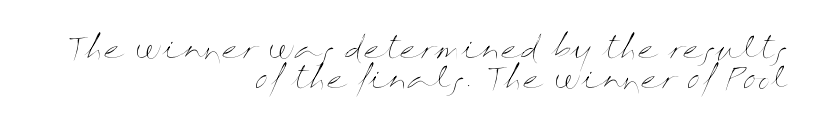
The image shows 30 px thin, wide type; set right-aligned, tight line spacing (1.01x), normal letter spacing, not underlined; medium stroke contrast and a medium x-height.
